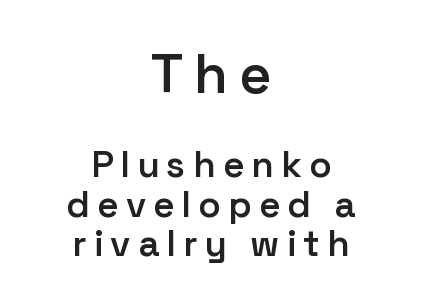
If you folded the block vertically in half, each line would mirror itself in length. Proportional: the letters do not fall into vertical columns. Lines of text with bare space underneath. The glyphs have the mass of a demibold cut, below bold. Tall strokes in this sample are plumb rather than angled.
